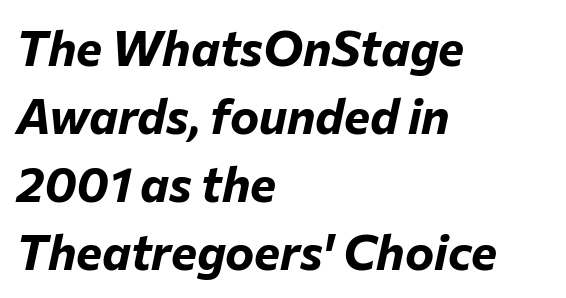
Q: Is the text bold? A: Yes.
Q: Is the text italic (slanted)? A: Yes, it leans right by about 12 degrees.
Q: Is the text underlined? A: No.
Q: How is the paragraph aligned? A: Left-aligned.
Q: Is the spacing between letters normal or unusually wide? A: Normal.
Q: Is the spacing between lines tight, normal or loose? A: Normal.
Q: Width (condensed, normal, or wide)? A: Normal.
Q: Stroke contrast? A: Low.
Q: x-height? A: Medium.
Q: Monospaced? A: No.
